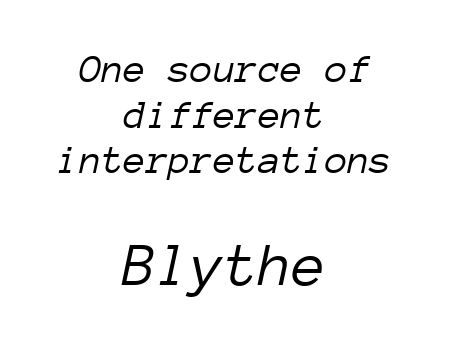
{"italic": "yes", "lean": "right", "slant_degrees": 12, "bold": "no", "weight": "light", "width": "normal", "stroke_contrast": "low", "x_height": "medium", "monospaced": "yes", "underline": "no", "align": "center", "line_spacing": "tight", "line_spacing_ratio": 1.11, "letter_spacing": "normal", "letter_spacing_em": 0.0, "larger_block": "second", "size_ratio": 1.51, "glyph_px": 62}
